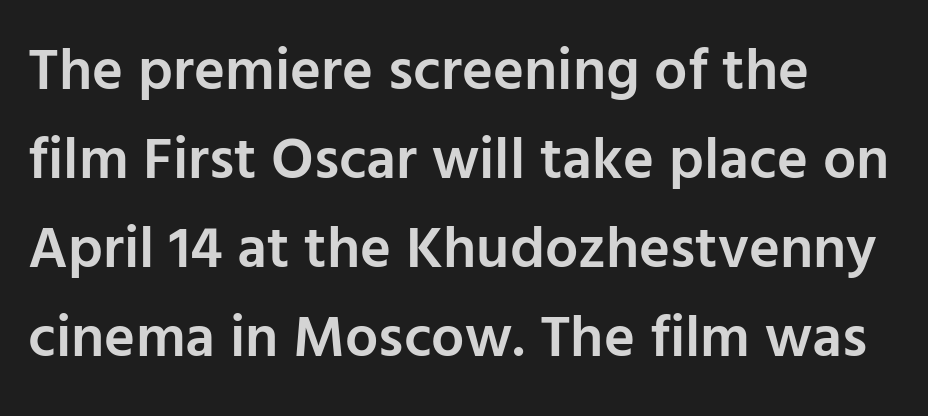
Q: Is the text bold? A: Semi-bold.
Q: Is the text italic (slanted)? A: No, it is upright.
Q: Is the typeface a serif or a sans-serif typeface? A: Sans-serif.
Q: Is the text underlined? A: No.
Q: How is the paragraph aligned? A: Left-aligned.
Q: Is the spacing between letters normal or unusually wide? A: Normal.
Q: Is the spacing between lines tight, normal or loose? A: Normal.
Q: Width (condensed, normal, or wide)? A: Normal.
Q: Stroke contrast? A: Low.
Q: x-height? A: Medium.
Q: Monospaced? A: No.
